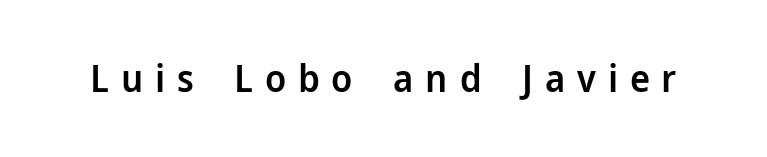
The image shows 38 px semibold sans-serif type, upright; set unusually wide letter spacing (+0.31 em), not underlined; low stroke contrast and a medium x-height.
